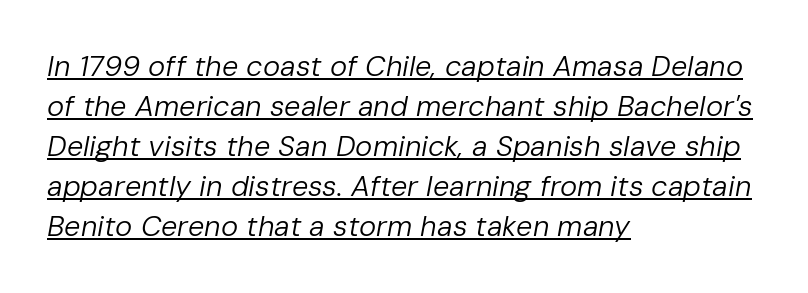
These lines keep a tight, regular rhythm from letter to letter. These lines were composed using italics. A classic flush-left, rag-right setting is used for this passage. Normally led — the rows are evenly, conventionally spaced.
